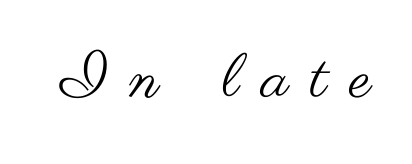
Observe the wide spacing: letters keep a clear distance from each other. Is the type heavy? It reads as light-to-regular instead. Stroke terminals: plain, sans-serif.
